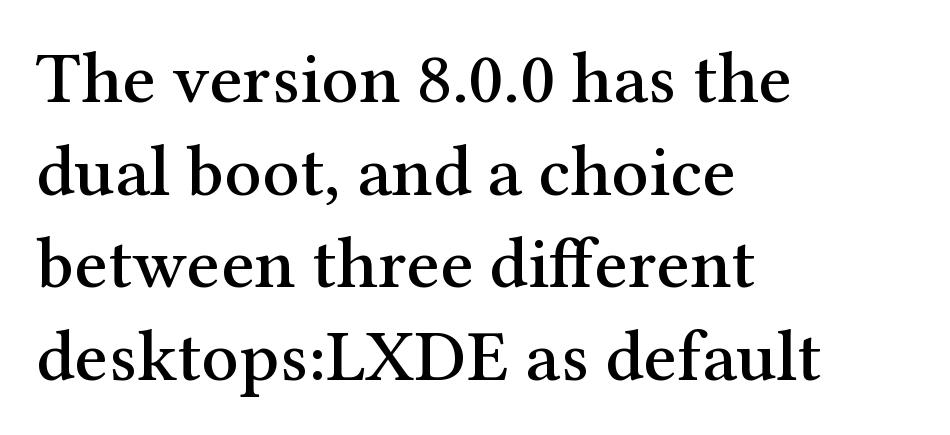
Style check: upright. A bare baseline throughout the passage. Alignment: flush left. This sample has the flowing, uneven cadence of proportional lettering. Letterform terminals end in serifs throughout the passage.
